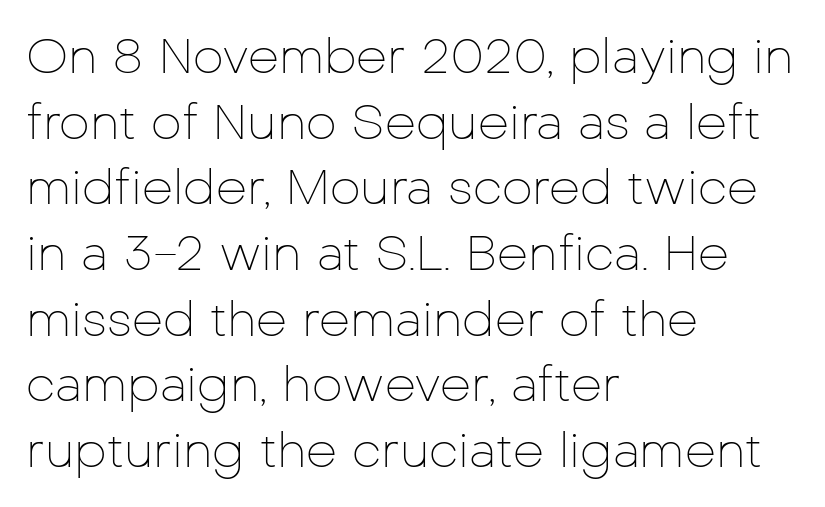
Type style note: lacks serifs. Character widths vary here, with narrow letters taking less room than wide ones. How are the letters spaced? Ordinarily, with no added tracking. Unlike italic type, these characters show no tilt at all. The rendering uses a moderate line-height, typical for paragraphs.
